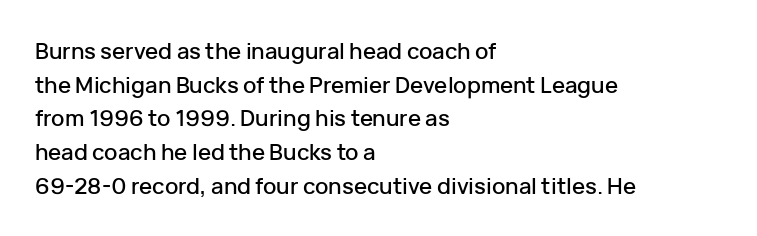
Q: Is the text italic (slanted)? A: No, it is upright.
Q: Is the text underlined? A: No.
Q: How is the paragraph aligned? A: Left-aligned.
Q: Is the spacing between letters normal or unusually wide? A: Normal.
Q: Is the spacing between lines tight, normal or loose? A: Normal.
